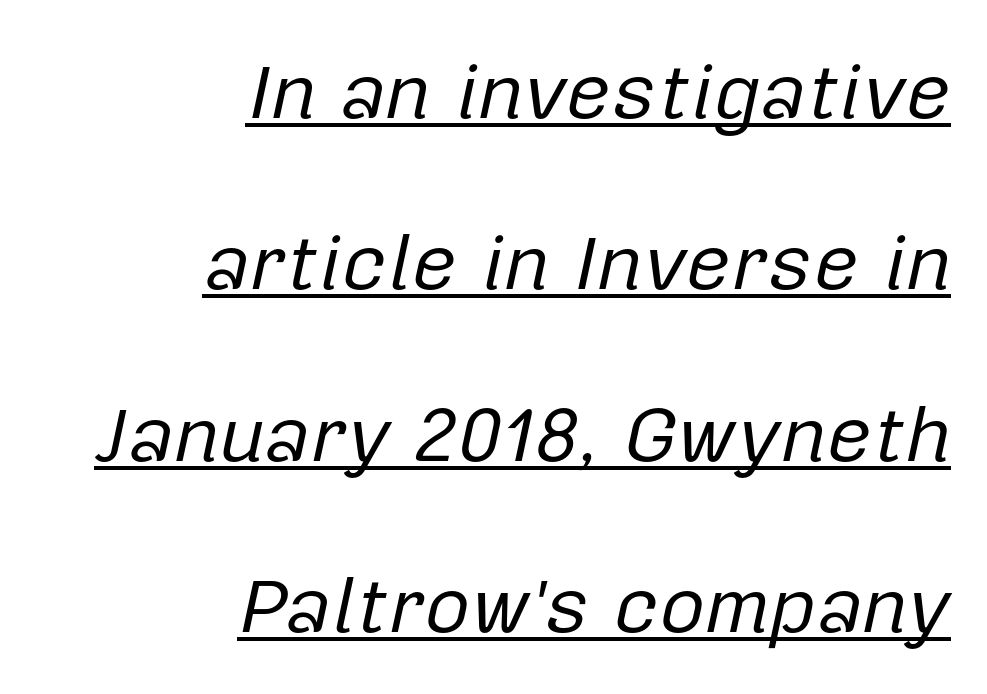
Standard letterfit; no display-style spreading of the glyphs. Horizontal alignment here is rightward, an uncommon choice for prose. Does the lettering tilt? It does — this is italic. A typographer would call this underscored text. Students, observe: this is what heavily led, spacious text looks like. The weight tops out at a normal text grade.
